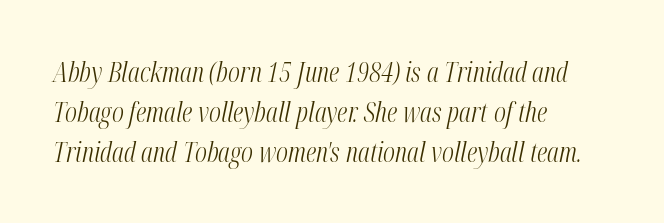
The image shows 27 px text type, italic (leaning right); set left-aligned, normal line spacing (1.48x), normal letter spacing, not underlined.
